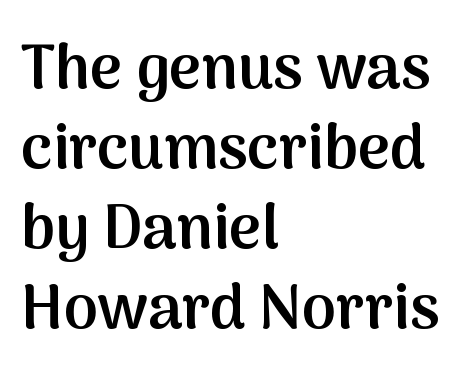
A somewhat darkened texture: the type is semibold rather than bold. Each line starts at the same left margin while the right side varies. Students, observe: this is what conventionally led text looks like. Nobody drew a line under any word here.
